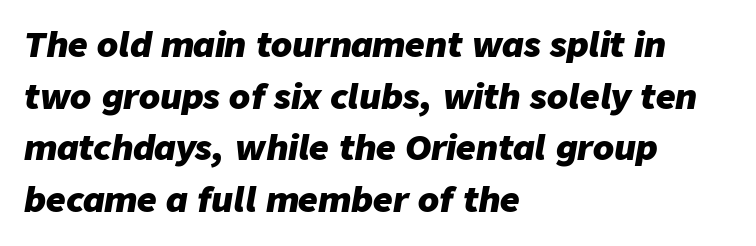
The type is set solid horizontally, with unmodified tracking. Horizontally, the lines are justified to the leading edge only. Here the designer chose a conventional face with non-uniform glyph widths. The lettering tilts uniformly, giving the passage an italic look. Regarding leading, the lines here are spaced in the standard way.
